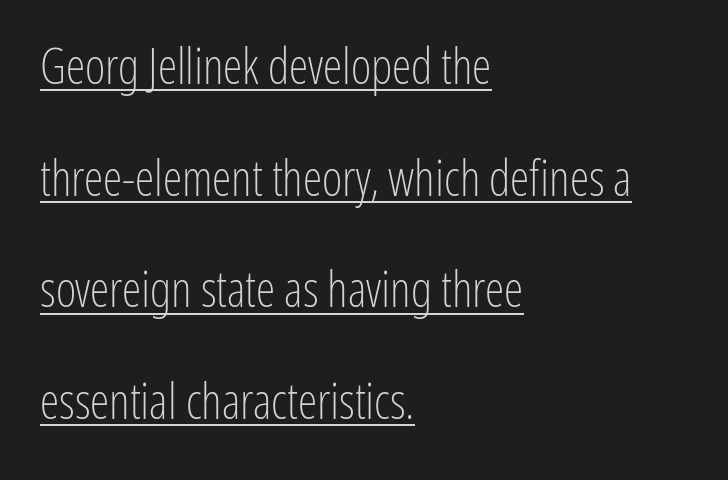
Q: Is the text bold? A: No.
Q: Is the text italic (slanted)? A: No, it is upright.
Q: Is the typeface a serif or a sans-serif typeface? A: Sans-serif.
Q: Is the text underlined? A: Yes.
Q: How is the paragraph aligned? A: Left-aligned.
Q: Is the spacing between letters normal or unusually wide? A: Normal.
Q: Is the spacing between lines tight, normal or loose? A: Loose.
Q: Width (condensed, normal, or wide)? A: Condensed.
Q: Stroke contrast? A: Low.
Q: x-height? A: Medium.
Q: Monospaced? A: No.
